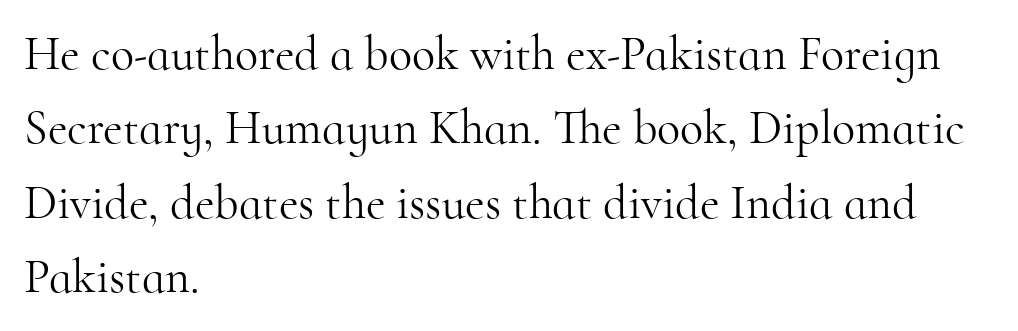
Q: Is the text bold? A: No.
Q: Is the text italic (slanted)? A: No, it is upright.
Q: Is the typeface a serif or a sans-serif typeface? A: Serif.
Q: Is the text underlined? A: No.
Q: How is the paragraph aligned? A: Left-aligned.
Q: Is the spacing between letters normal or unusually wide? A: Normal.
Q: Is the spacing between lines tight, normal or loose? A: Normal.
Q: Width (condensed, normal, or wide)? A: Normal.
Q: Stroke contrast? A: High.
Q: x-height? A: Small.
Q: Monospaced? A: No.
